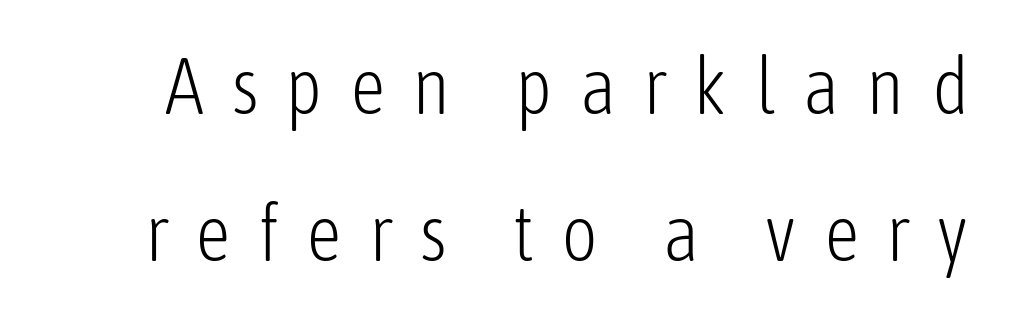
The image shows 79 px light, condensed sans-serif type, upright; set line spacing 1.86x, unusually wide letter spacing (+0.34 em), not underlined; low stroke contrast and a medium x-height.
